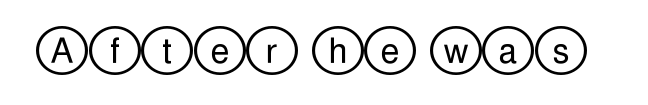
{"italic": "no", "width": "wide", "x_height": "large", "underline": "no", "letter_spacing": "normal", "letter_spacing_em": 0.0, "glyph_px": 34}
